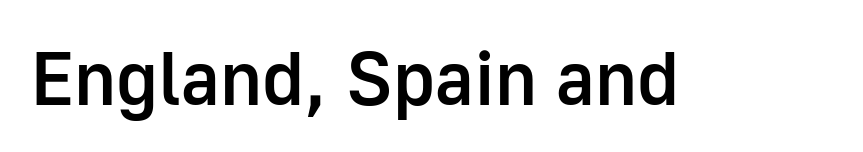
Q: Is the text bold? A: Semi-bold.
Q: Is the text italic (slanted)? A: No, it is upright.
Q: Is the typeface a serif or a sans-serif typeface? A: Sans-serif.
Q: Is the text underlined? A: No.
Q: Is the spacing between letters normal or unusually wide? A: Normal.
Q: Width (condensed, normal, or wide)? A: Normal.
Q: Stroke contrast? A: Low.
Q: x-height? A: Medium.
Q: Monospaced? A: No.
